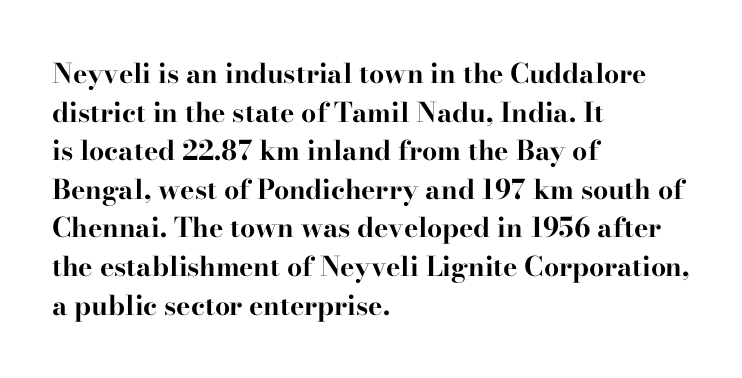
The glyphs are unaccompanied by any horizontal stroke below them. Alignment: flush left. Its strokes are broad and dark, the hallmark of bold type. Designer's note — italics off, roman on.
